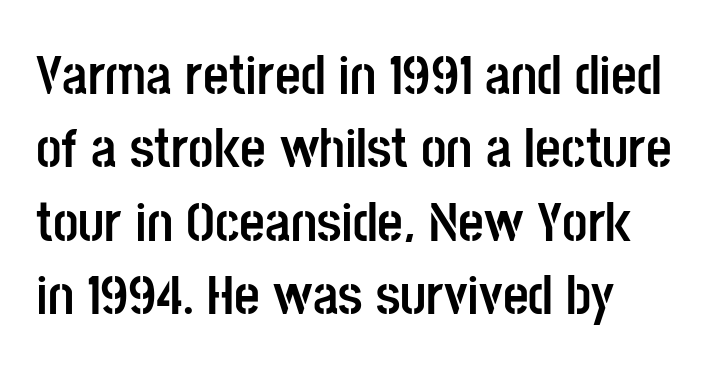
{"serif": "no", "italic": "no", "bold": "yes", "weight": "semibold", "width": "condensed", "stroke_contrast": "low", "x_height": "large", "monospaced": "no", "underline": "no", "align": "left", "line_spacing": "normal", "line_spacing_ratio": 1.31, "letter_spacing": "normal", "letter_spacing_em": 0.0, "glyph_px": 56}
